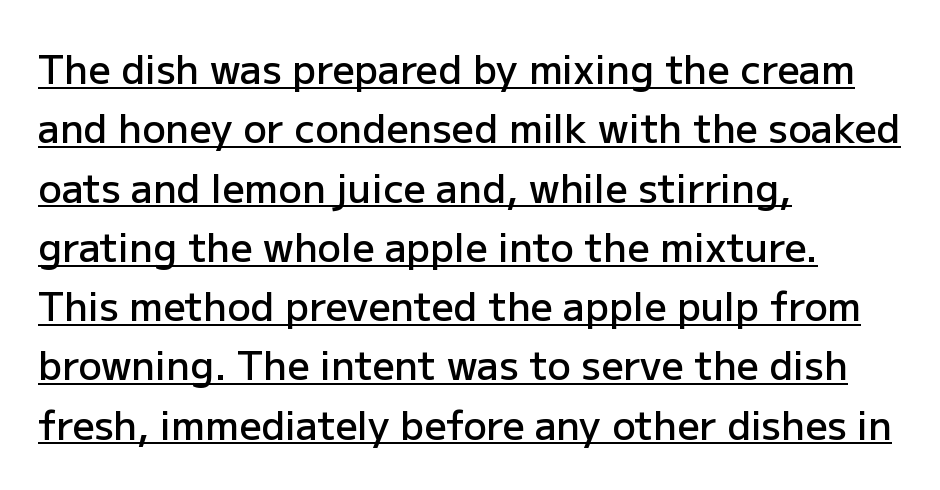
{"serif": "no", "italic": "no", "bold": "semi", "weight": "semibold", "width": "normal", "stroke_contrast": "low", "x_height": "medium", "monospaced": "no", "underline": "yes", "align": "left", "line_spacing": "normal", "line_spacing_ratio": 1.52, "letter_spacing": "normal", "letter_spacing_em": 0.0, "glyph_px": 39}
